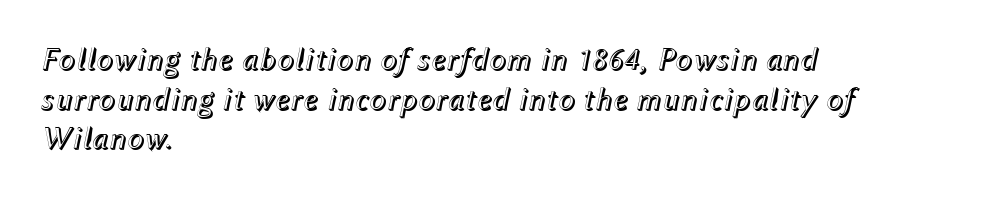
Q: Is the text italic (slanted)? A: Yes, it leans right by about 12 degrees.
Q: Is the text underlined? A: No.
Q: How is the paragraph aligned? A: Left-aligned.
Q: Is the spacing between letters normal or unusually wide? A: Normal.
Q: Width (condensed, normal, or wide)? A: Normal.
Q: x-height? A: Medium.
Q: Monospaced? A: No.
